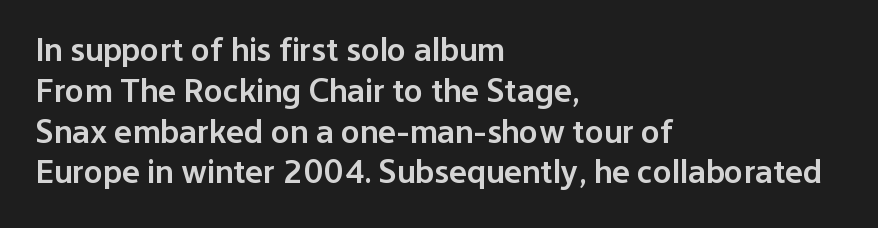
The image shows 34 px semibold sans-serif type, upright; set left-aligned, line spacing 1.2x, normal letter spacing, not underlined; low stroke contrast and a medium x-height.
